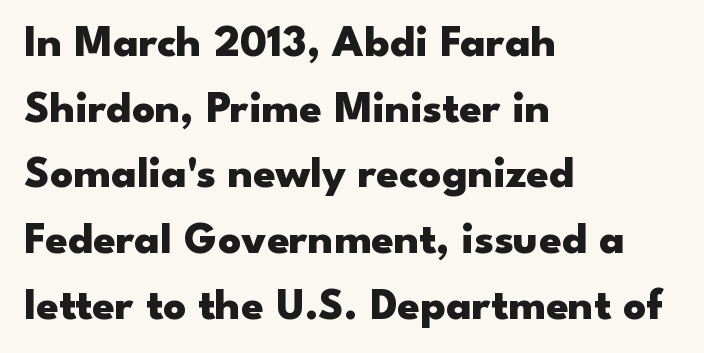
In CSS terms this would be text-align: left. Do the characters align in a grid? No, the font is proportional. Notice how thick the strokes are: this is what a full bold looks like. Are there feet on the stems? There aren't — it's a sans. Bare-footed words on every line.
